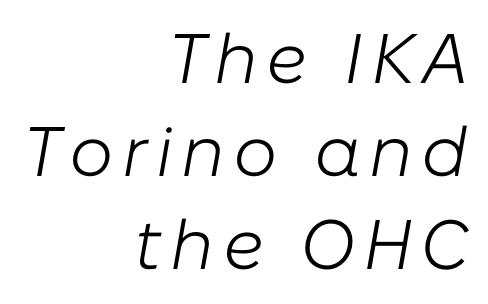
Bold? No — there's no thickening of the strokes. If you drew a ruler down the right edge, every line would touch it. Compared with typical paragraphs, the rows here are spaced about the same. The letters advance in unequal steps, a hallmark of proportional type. Letters rest on an invisible, unmarked baseline. Slant detected: the letters are inclined.
